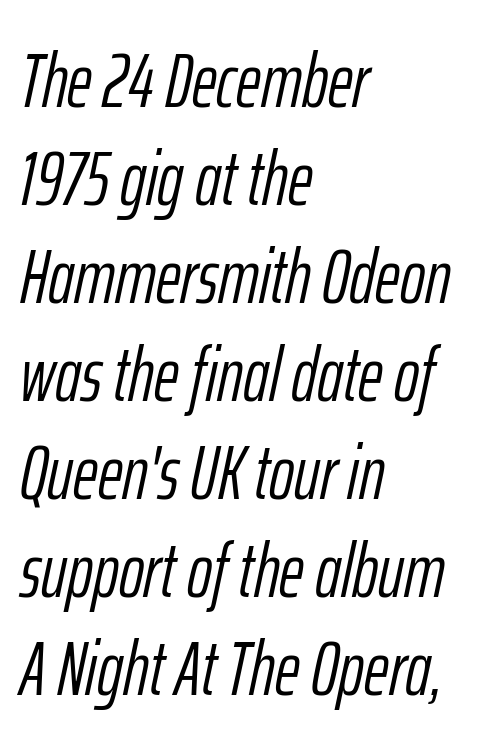
This sample uses an oblique cut, with every glyph tilted off the vertical. Horizontally, the lines are justified to the leading edge only. The space between consecutive lines is moderate. Is this a fixed-width face? No — the glyphs have proportional, varying widths. Rule under the text: the space is simply empty. Nobody touched the tracking dial on this one.
